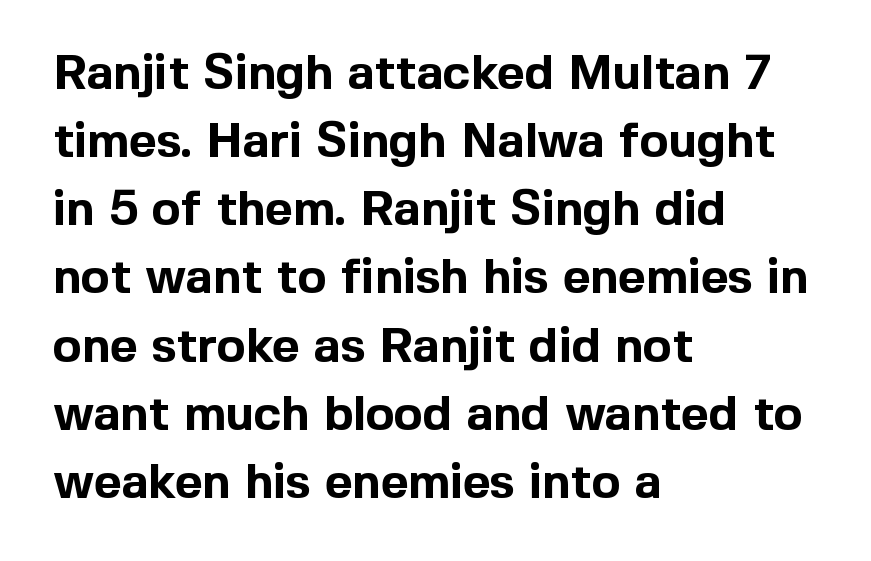
The image shows 48 px bold sans-serif type, upright; set left-aligned, normal line spacing (1.42x), normal letter spacing, not underlined; a medium x-height.
